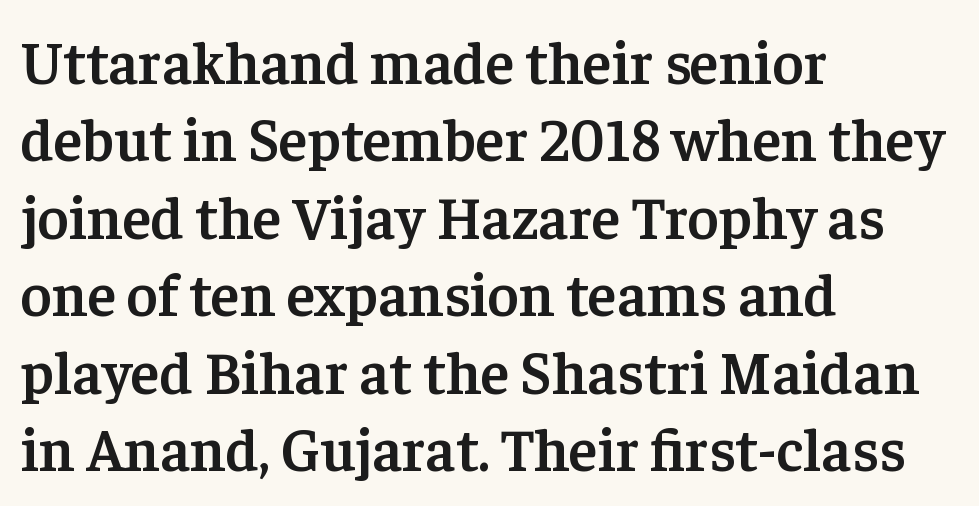
Q: Is the text bold? A: Semi-bold.
Q: Is the text italic (slanted)? A: No, it is upright.
Q: Is the typeface a serif or a sans-serif typeface? A: Serif.
Q: Is the text underlined? A: No.
Q: How is the paragraph aligned? A: Left-aligned.
Q: Is the spacing between letters normal or unusually wide? A: Normal.
Q: Is the spacing between lines tight, normal or loose? A: Normal.
Q: Width (condensed, normal, or wide)? A: Normal.
Q: Stroke contrast? A: Low.
Q: x-height? A: Medium.
Q: Monospaced? A: No.
